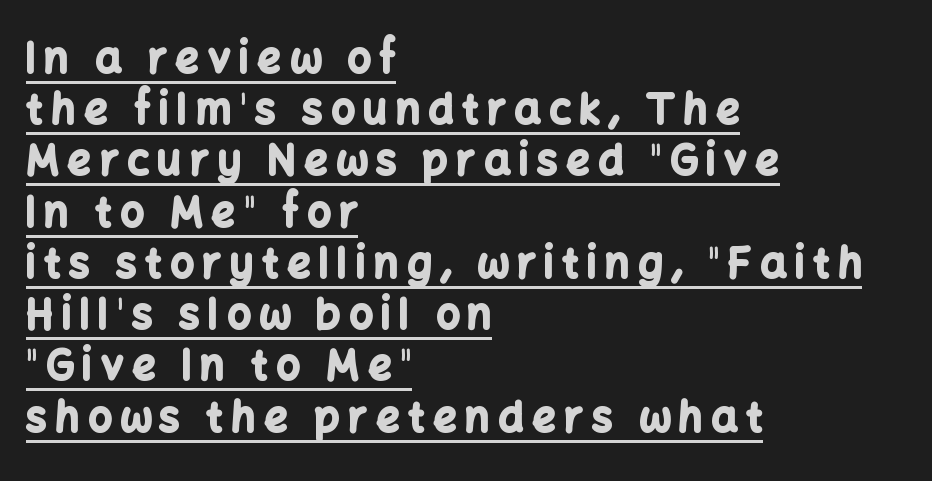
{"serif": "no", "italic": "no", "bold": "yes", "weight": "bold", "width": "normal", "stroke_contrast": "low", "x_height": "medium", "monospaced": "no", "underline": "yes", "align": "left", "line_spacing": "normal", "line_spacing_ratio": 1.25, "letter_spacing": "wide", "letter_spacing_em": 0.21, "glyph_px": 41}
